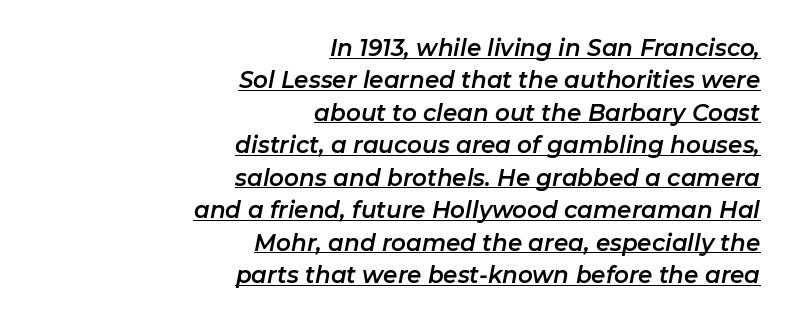
Q: Is the text italic (slanted)? A: Yes, it leans right by about 11 degrees.
Q: Is the text underlined? A: Yes.
Q: How is the paragraph aligned? A: Right-aligned.
Q: Is the spacing between letters normal or unusually wide? A: Normal.
Q: Is the spacing between lines tight, normal or loose? A: Normal.
